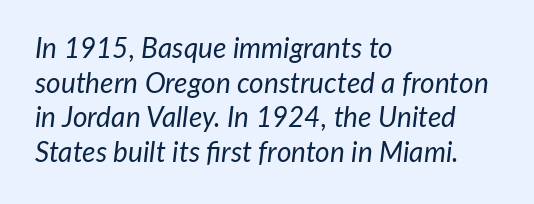
The image shows 28 px regular-weight type, italic (leaning right); set left-aligned, line spacing 1.24x, normal letter spacing, not underlined; low stroke contrast and a medium x-height.
